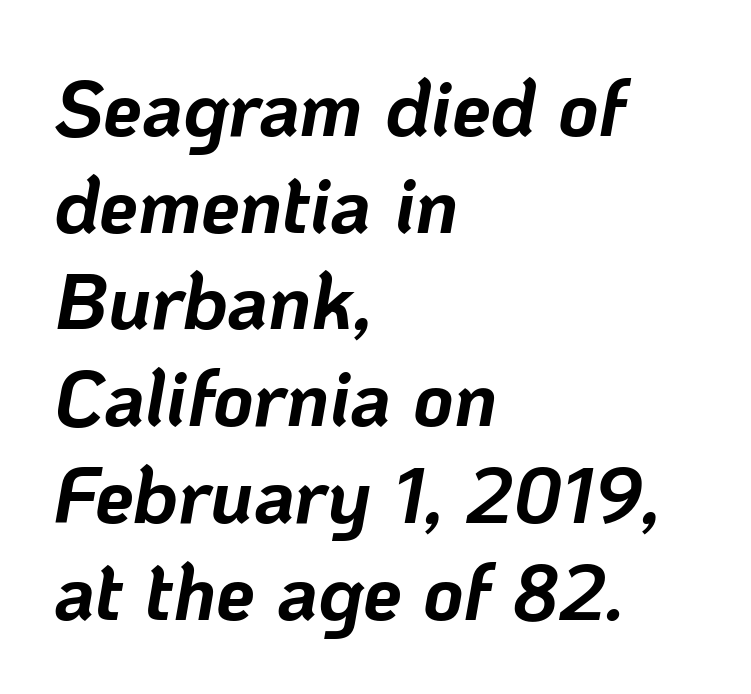
The image shows 78 px bold type, italic (leaning right); set left-aligned, line spacing 1.24x, normal letter spacing, not underlined; low stroke contrast and a medium x-height.
